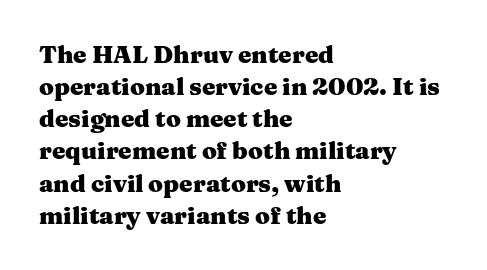
Heavy-handed strokes throughout: this text is bold. Ordinary non-slanted type is in use. The text block is weighted toward the left margin, trailing off unevenly rightward. Students, observe: this is what conventionally led text looks like. Students, note that the glyphs here touch the page at normal intervals. The words here are not underlined.
